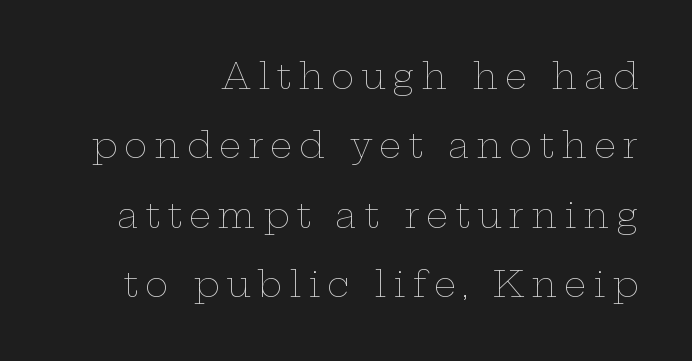
Tall strokes in this sample are plumb rather than angled. The tracking jumps out immediately: characters are airy and widely separated. Here the designer chose a conventional face with non-uniform glyph widths. Leading: increased. Leftover space on each line is placed entirely before the opening word.
